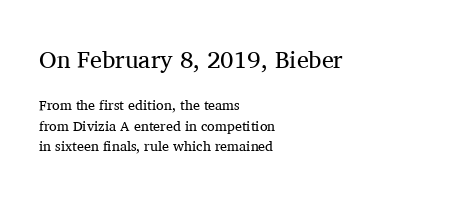
The image shows 24 px text type, upright; set left-aligned, normal line spacing (1.46x), normal letter spacing, not underlined; the first (top) block is 1.71x larger.
